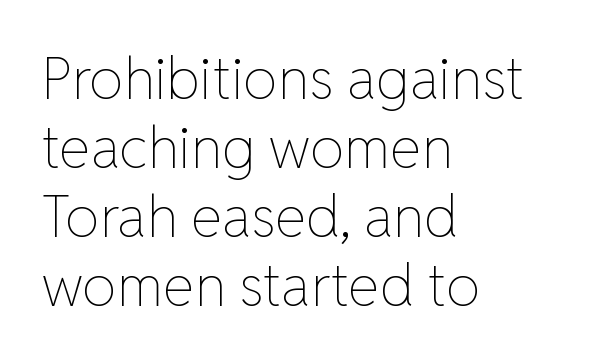
Q: Is the text bold? A: No.
Q: Is the text italic (slanted)? A: No, it is upright.
Q: Is the text underlined? A: No.
Q: How is the paragraph aligned? A: Left-aligned.
Q: Is the spacing between letters normal or unusually wide? A: Normal.
Q: Width (condensed, normal, or wide)? A: Normal.
Q: Stroke contrast? A: Low.
Q: x-height? A: Medium.
Q: Monospaced? A: No.
